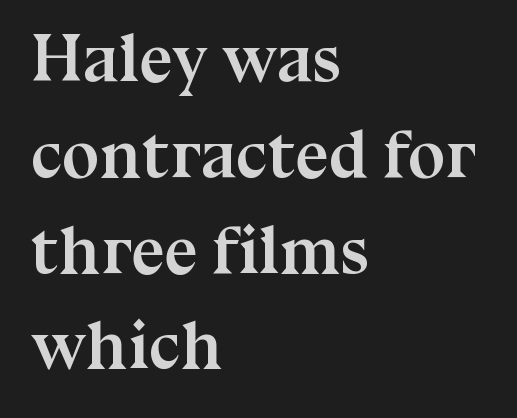
The image shows 67 px semibold serif type, upright; set left-aligned, normal line spacing (1.43x), normal letter spacing, not underlined; medium stroke contrast and a medium x-height.
